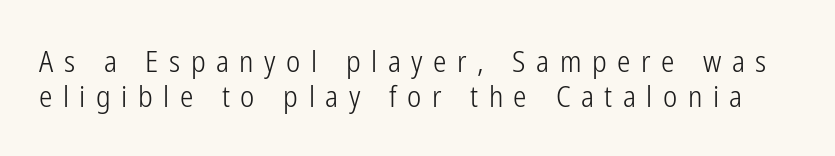
Q: Is the text bold? A: No.
Q: Is the text italic (slanted)? A: No, it is upright.
Q: Is the typeface a serif or a sans-serif typeface? A: Sans-serif.
Q: Is the text underlined? A: No.
Q: Is the spacing between letters normal or unusually wide? A: Unusually wide.
Q: Width (condensed, normal, or wide)? A: Condensed.
Q: Stroke contrast? A: Low.
Q: x-height? A: Medium.
Q: Monospaced? A: No.
